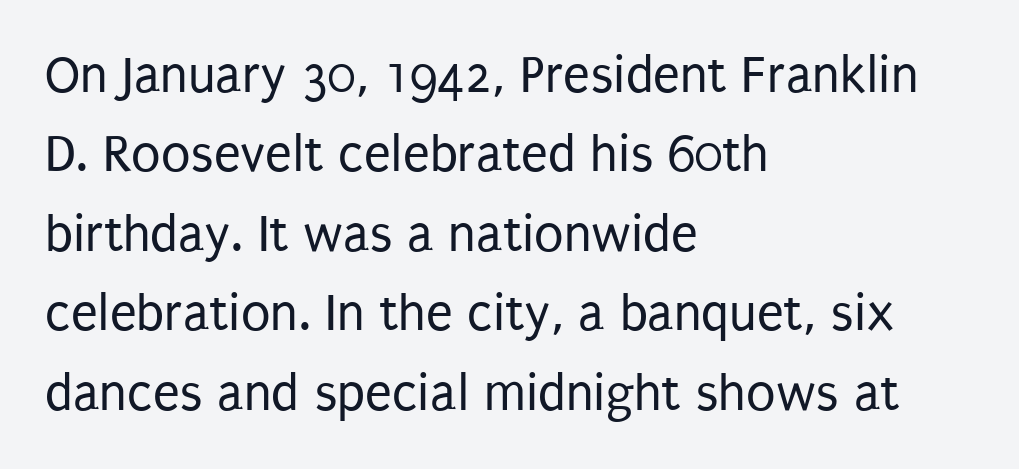
{"serif": "no", "italic": "no", "bold": "no", "weight": "regular", "width": "condensed", "stroke_contrast": "low", "x_height": "large", "monospaced": "no", "underline": "no", "align": "left", "line_spacing": "normal", "line_spacing_ratio": 1.47, "letter_spacing": "normal", "letter_spacing_em": 0.0, "glyph_px": 54}
